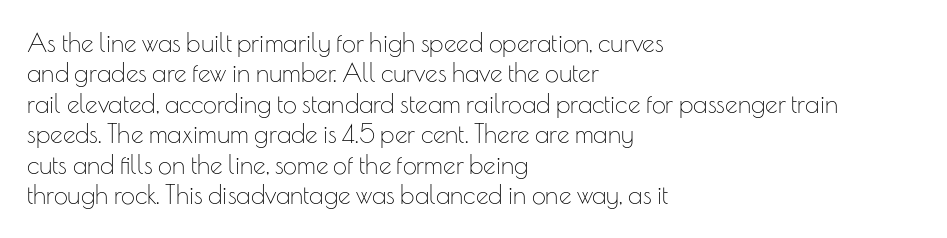
The image shows 25 px text type, upright; set left-aligned, line spacing 1.22x, normal letter spacing, not underlined.
